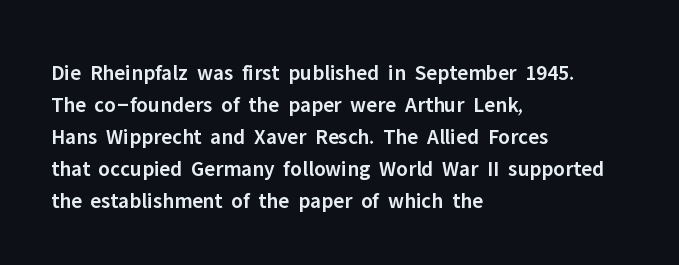
A typesetter would mark this as roman, not italic. If you drew a ruler down the left edge, every line would touch it. Look at the tracking — it's just the regular setting, nothing added. Regular leading.
